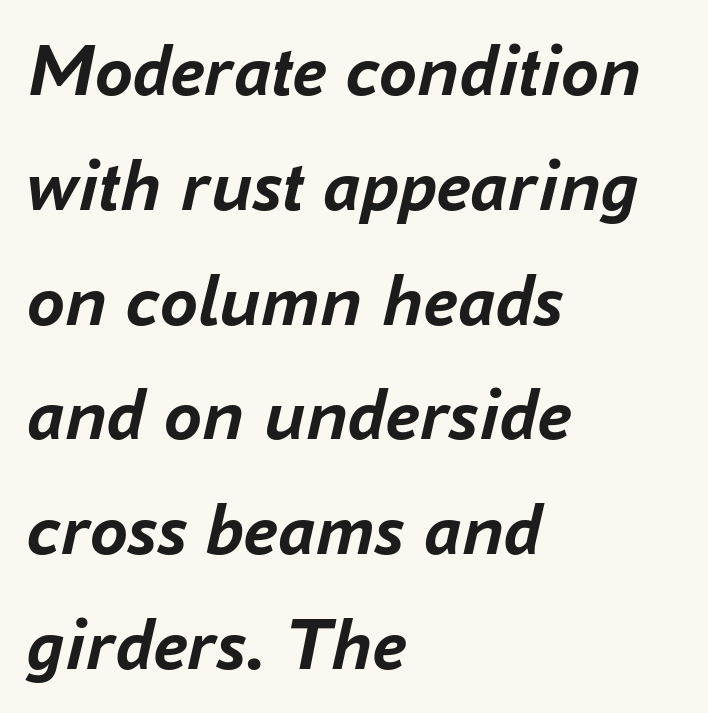
The area under the type is left untouched. Strong, thick strokes mark this as bold type. Varying glyph widths throughout — classic text-font behaviour. How are the letters spaced? Ordinarily, with no added tracking. One-word summary of the alignment: left. You can tell it's italic because the verticals aren't actually vertical.
